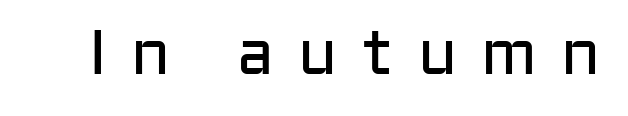
Spacing verdict: proportional, widths tailored to each character. Stroke thickness stays within the range of a standard reading face or lighter. Only glyphs here, with clear space below each row. The face used here is a sans, in the tradition of grotesques and geometrics. Ordinary non-slanted type is in use.
